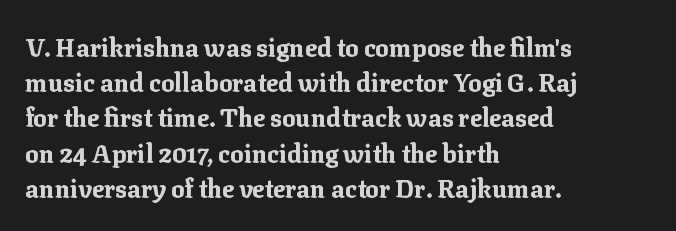
The image shows 25 px bold type, upright; set left-aligned, normal line spacing (1.41x), normal letter spacing, not underlined.
